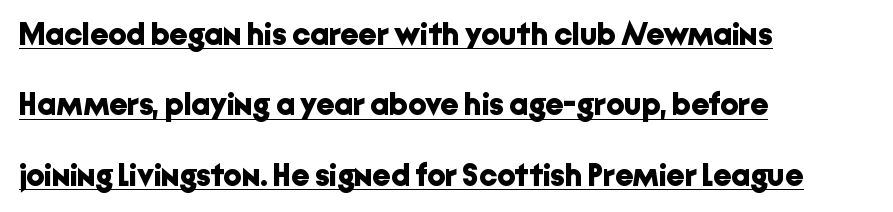
Q: Is the text bold? A: Yes.
Q: Is the text italic (slanted)? A: No, it is upright.
Q: Is the typeface a serif or a sans-serif typeface? A: Sans-serif.
Q: Is the text underlined? A: Yes.
Q: How is the paragraph aligned? A: Left-aligned.
Q: Is the spacing between letters normal or unusually wide? A: Normal.
Q: Is the spacing between lines tight, normal or loose? A: Loose.
Q: Width (condensed, normal, or wide)? A: Normal.
Q: Stroke contrast? A: Low.
Q: x-height? A: Medium.
Q: Monospaced? A: No.
